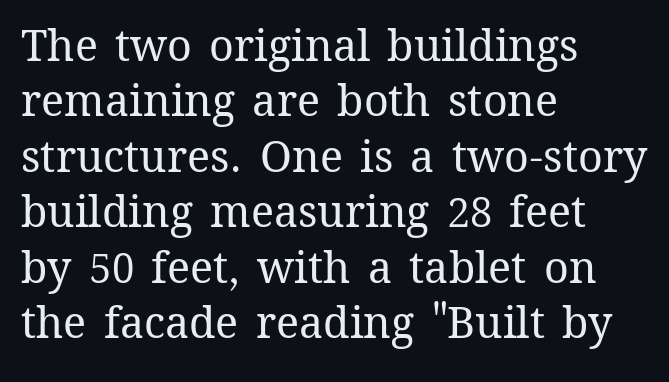
The image shows 43 px regular-weight type, upright; set left-aligned, normal line spacing (1.29x), normal letter spacing, not underlined; medium stroke contrast and a medium x-height.
